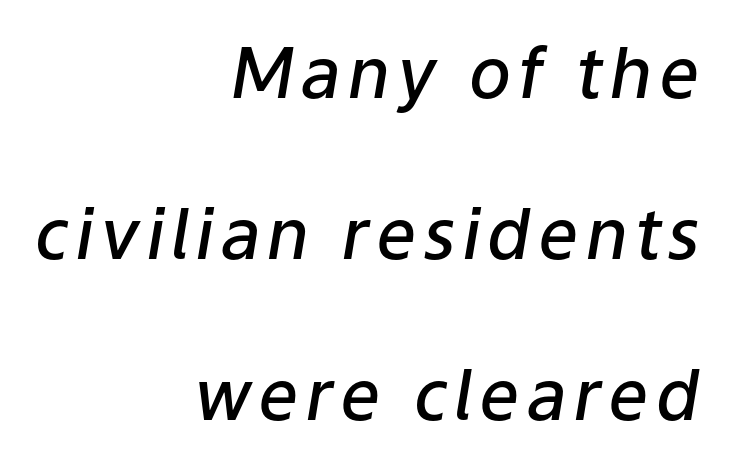
Q: Is the text bold? A: Semi-bold.
Q: Is the text italic (slanted)? A: Yes, it leans right by about 9 degrees.
Q: Is the text underlined? A: No.
Q: How is the paragraph aligned? A: Right-aligned.
Q: Is the spacing between lines tight, normal or loose? A: Loose.
Q: Width (condensed, normal, or wide)? A: Normal.
Q: Stroke contrast? A: Low.
Q: x-height? A: Medium.
Q: Monospaced? A: No.
